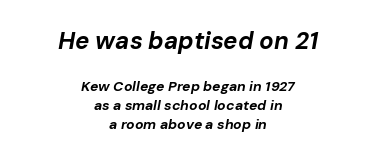
The image shows 24 px bold type, italic (leaning right); set centered, normal line spacing (1.36x), normal letter spacing, not underlined; the first (top) block is 1.71x larger.
